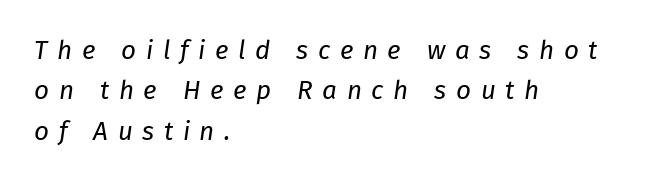
The image shows 26 px text type, italic (leaning right); set left-aligned, normal line spacing (1.55x), unusually wide letter spacing (+0.37 em), not underlined.
